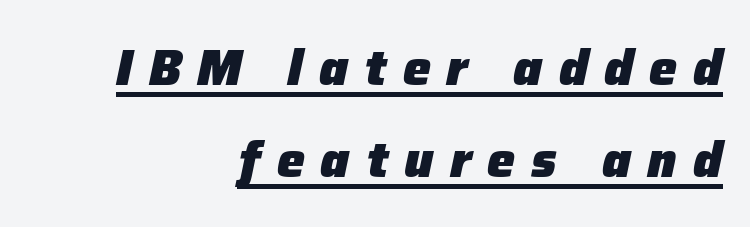
Q: Is the text bold? A: Yes.
Q: Is the text italic (slanted)? A: Yes, it leans right by about 12 degrees.
Q: Is the text underlined? A: Yes.
Q: How is the paragraph aligned? A: Right-aligned.
Q: Is the spacing between letters normal or unusually wide? A: Unusually wide.
Q: Width (condensed, normal, or wide)? A: Normal.
Q: Stroke contrast? A: Low.
Q: x-height? A: Medium.
Q: Monospaced? A: No.
